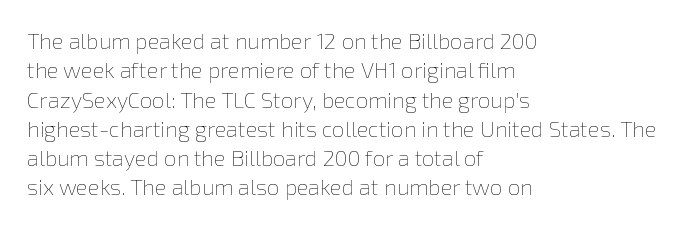
Q: Is the text bold? A: No.
Q: Is the text italic (slanted)? A: No, it is upright.
Q: Is the text underlined? A: No.
Q: How is the paragraph aligned? A: Left-aligned.
Q: Is the spacing between letters normal or unusually wide? A: Normal.
Q: Is the spacing between lines tight, normal or loose? A: Normal.
